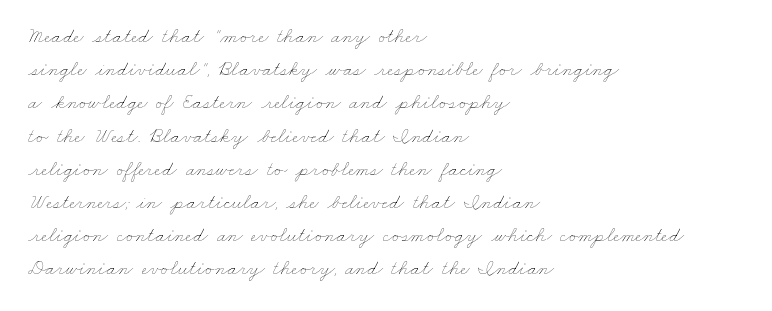
Words appear dense and cohesive because spacing is normal. Ink coverage per letter is moderate at most. A bare baseline throughout the passage. One-word summary of the alignment: left. Baseline-to-baseline distance is the conventional proportion of letter height.
